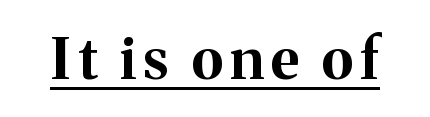
The typesetter has applied underlining to the passage shown. Strokes here are thick enough to call this a true bold. Proportional: the letters do not fall into vertical columns. The text was rendered using a seriffed face with decorative stroke endings. Do the letters lean? They stand straight.
